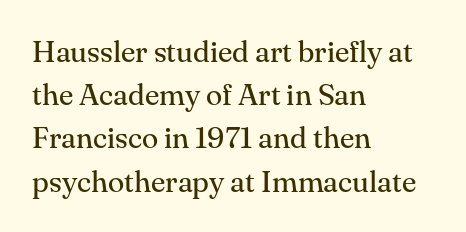
The image shows 30 px regular-weight serif type, upright; set left-aligned, normal line spacing (1.44x), normal letter spacing, not underlined; medium stroke contrast and a small x-height.
